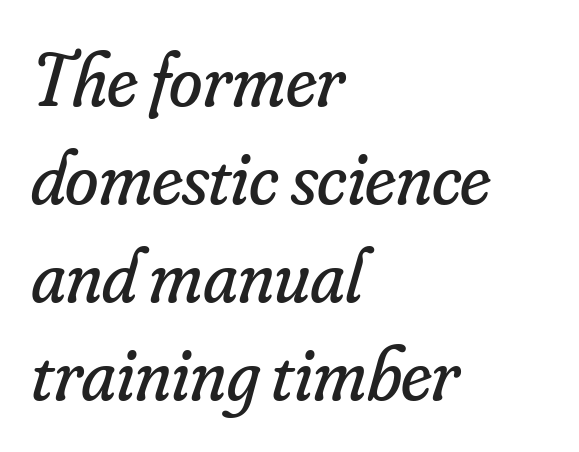
Q: Is the text bold? A: No.
Q: Is the text italic (slanted)? A: Yes, it leans right by about 16 degrees.
Q: Is the typeface a serif or a sans-serif typeface? A: Serif.
Q: Is the text underlined? A: No.
Q: How is the paragraph aligned? A: Left-aligned.
Q: Is the spacing between letters normal or unusually wide? A: Normal.
Q: Is the spacing between lines tight, normal or loose? A: Normal.
Q: Width (condensed, normal, or wide)? A: Normal.
Q: Stroke contrast? A: Low.
Q: x-height? A: Small.
Q: Monospaced? A: No.
